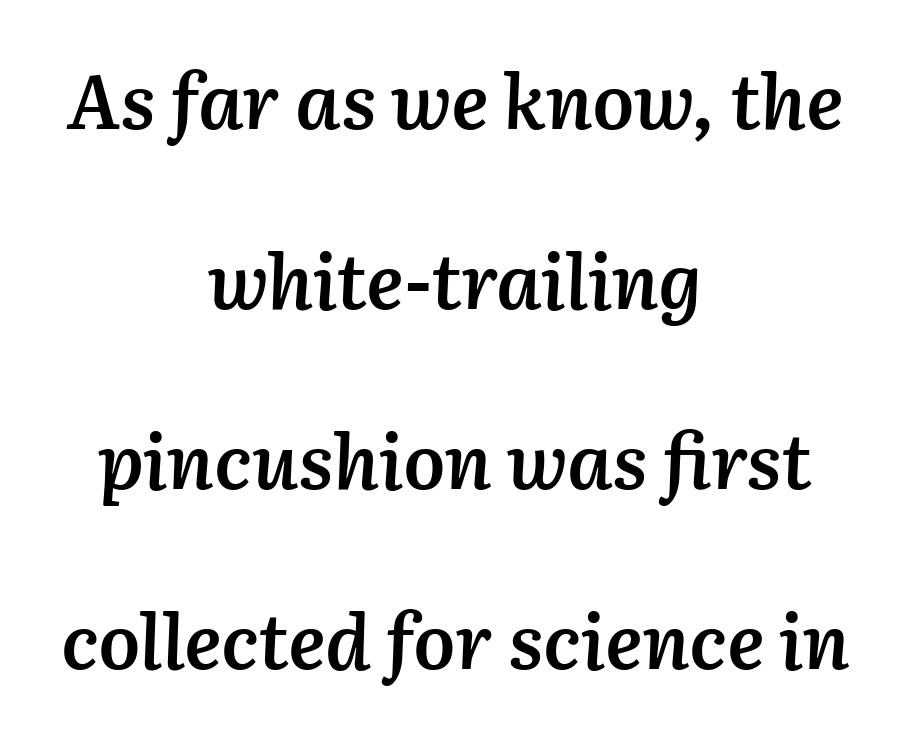
Heft: intermediate — a semibold. Honestly, there is no underline to notice here at all. Varying glyph widths throughout — classic text-font behaviour. The line texture is even and compact thanks to regular tracking. These lines are centered, leaving both edges ragged.
